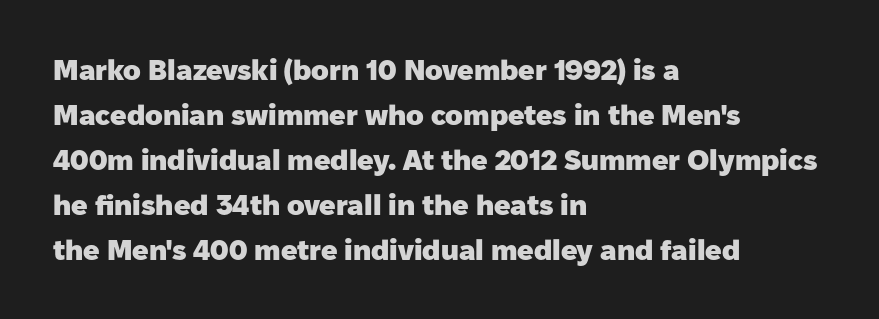
Tracking value appears to be zero — textbook default spacing. No italicization has been applied; the sample stays upright. All the whitespace from short lines collects on the right. Here the designer chose a conventional face with non-uniform glyph widths.
